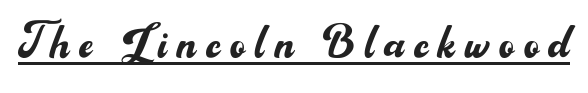
{"serif": "no", "bold": "no", "weight": "regular", "width": "normal", "stroke_contrast": "medium", "x_height": "small", "monospaced": "no", "underline": "yes", "glyph_px": 58}
